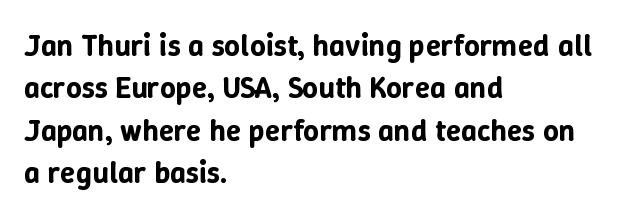
{"italic": "no", "width": "normal", "stroke_contrast": "low", "x_height": "medium", "monospaced": "no", "underline": "no", "align": "left", "line_spacing": "normal", "line_spacing_ratio": 1.37, "letter_spacing": "normal", "letter_spacing_em": 0.0, "glyph_px": 31}
